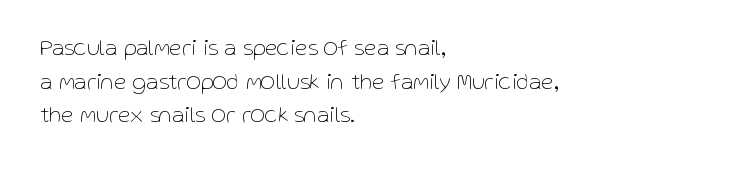
Q: Is the text bold? A: No.
Q: Is the text italic (slanted)? A: No, it is upright.
Q: Is the text underlined? A: No.
Q: How is the paragraph aligned? A: Left-aligned.
Q: Is the spacing between letters normal or unusually wide? A: Normal.
Q: Is the spacing between lines tight, normal or loose? A: Normal.
